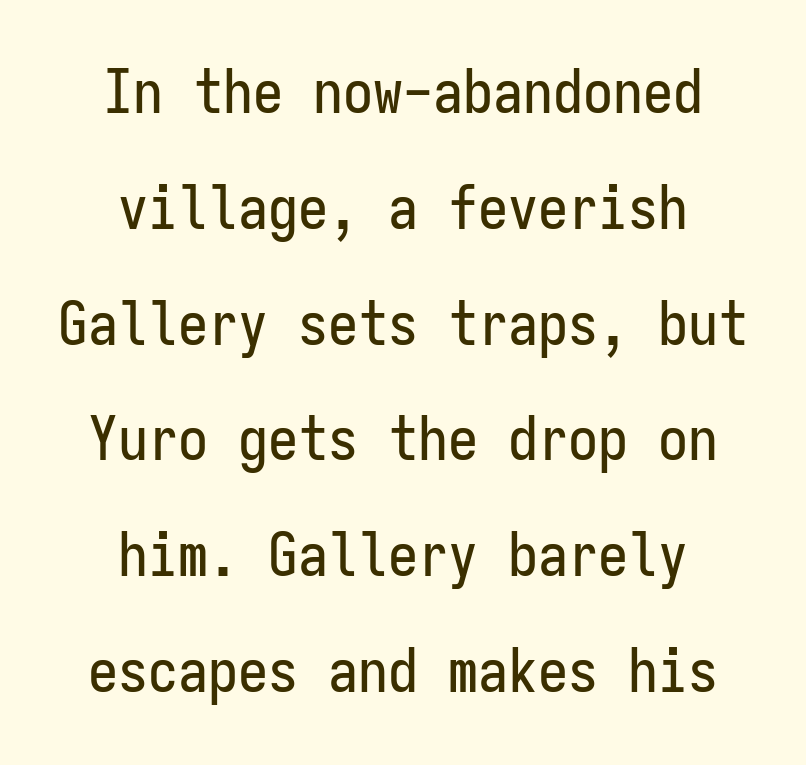
Summary of vertical rhythm: relaxed, with wide interline spacing. The face used here is monospaced, like something from a code editor. The rendering positions every line midway between the sides. Italic? Not at all — the glyphs are vertical. Serif or sans? Sans — the stroke terminals are bare. The glyphs are unaccompanied by any horizontal stroke below them.
